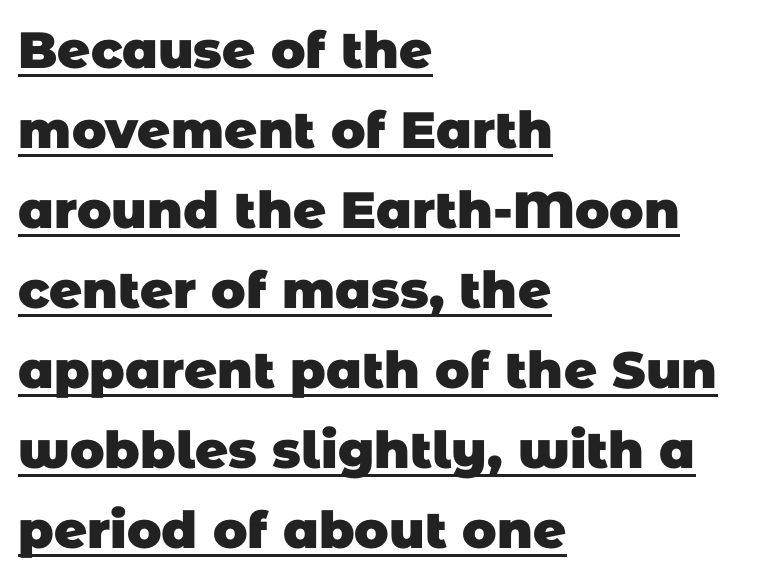
The image shows 51 px heavy sans-serif type; set left-aligned, normal line spacing (1.57x), normal letter spacing, underlined; low stroke contrast and a large x-height.
